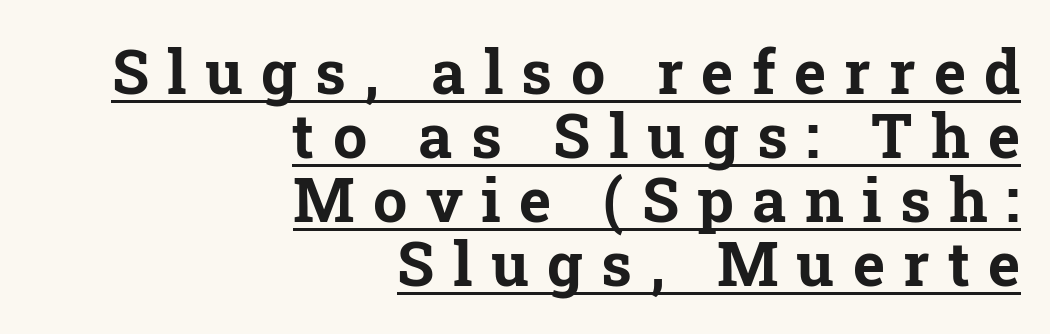
Q: Is the text bold? A: Yes.
Q: Is the text italic (slanted)? A: No, it is upright.
Q: Is the typeface a serif or a sans-serif typeface? A: Serif.
Q: Is the text underlined? A: Yes.
Q: How is the paragraph aligned? A: Right-aligned.
Q: Is the spacing between letters normal or unusually wide? A: Unusually wide.
Q: Is the spacing between lines tight, normal or loose? A: Tight.
Q: Width (condensed, normal, or wide)? A: Normal.
Q: Stroke contrast? A: Low.
Q: x-height? A: Medium.
Q: Monospaced? A: No.
